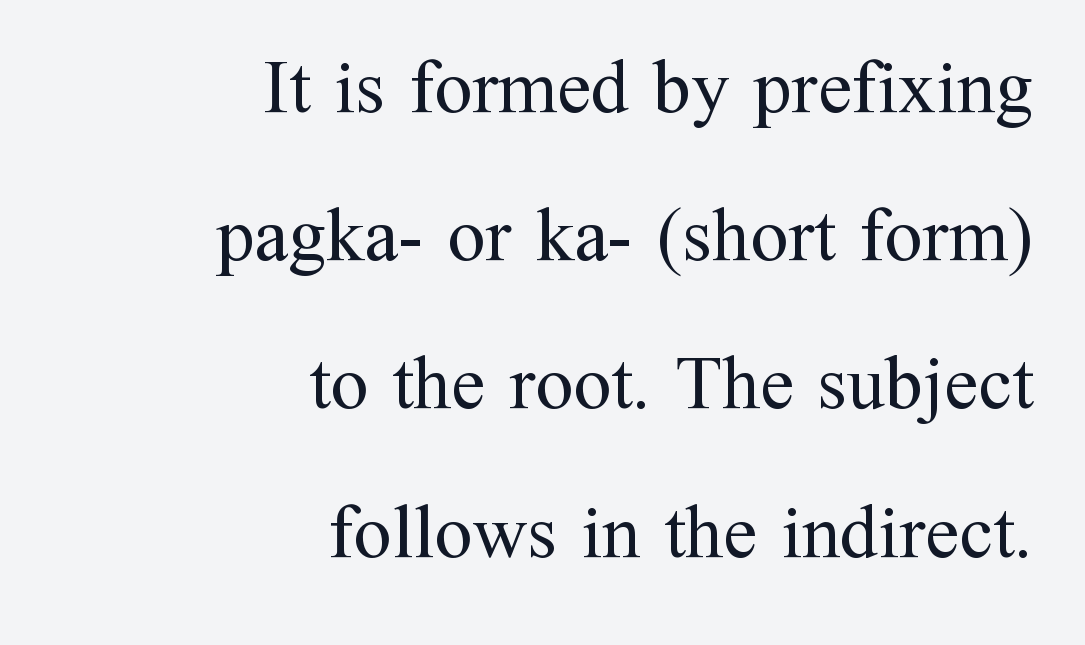
The image shows 76 px regular-weight serif type, upright; set right-aligned, loose line spacing (1.95x), normal letter spacing, not underlined; medium stroke contrast and a medium x-height.
